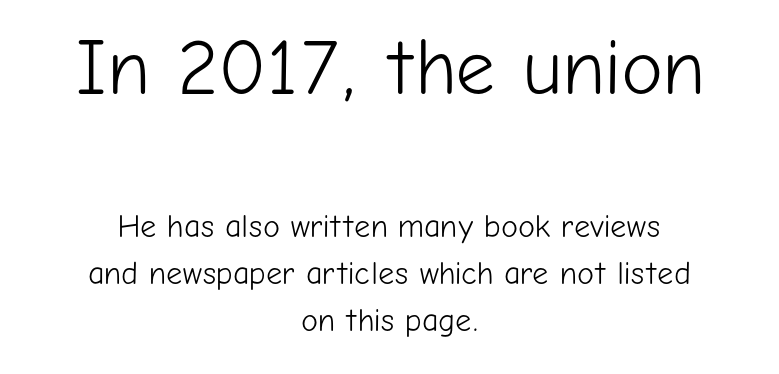
Q: Is the text bold? A: No.
Q: Is the text italic (slanted)? A: No, it is upright.
Q: Is the typeface a serif or a sans-serif typeface? A: Sans-serif.
Q: Is the text underlined? A: No.
Q: How is the paragraph aligned? A: Centered.
Q: Is the spacing between letters normal or unusually wide? A: Normal.
Q: Is the spacing between lines tight, normal or loose? A: Normal.
Q: Which block of text is set in a larger size, the first (top) or the second (bottom)? A: The first (top) one.
Q: Width (condensed, normal, or wide)? A: Normal.
Q: Stroke contrast? A: Low.
Q: x-height? A: Medium.
Q: Monospaced? A: No.
